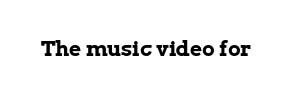
Q: Is the text bold? A: Yes.
Q: Is the text italic (slanted)? A: No, it is upright.
Q: Is the text underlined? A: No.
Q: Is the spacing between letters normal or unusually wide? A: Normal.
